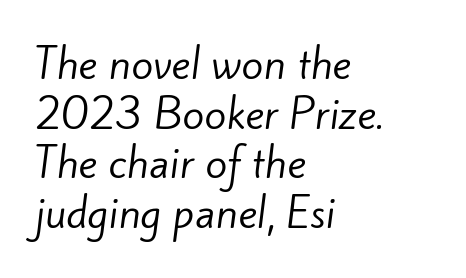
The image shows 40 px regular-weight sans-serif type; set left-aligned, line spacing 1.24x, normal letter spacing, not underlined; low stroke contrast and a small x-height.
